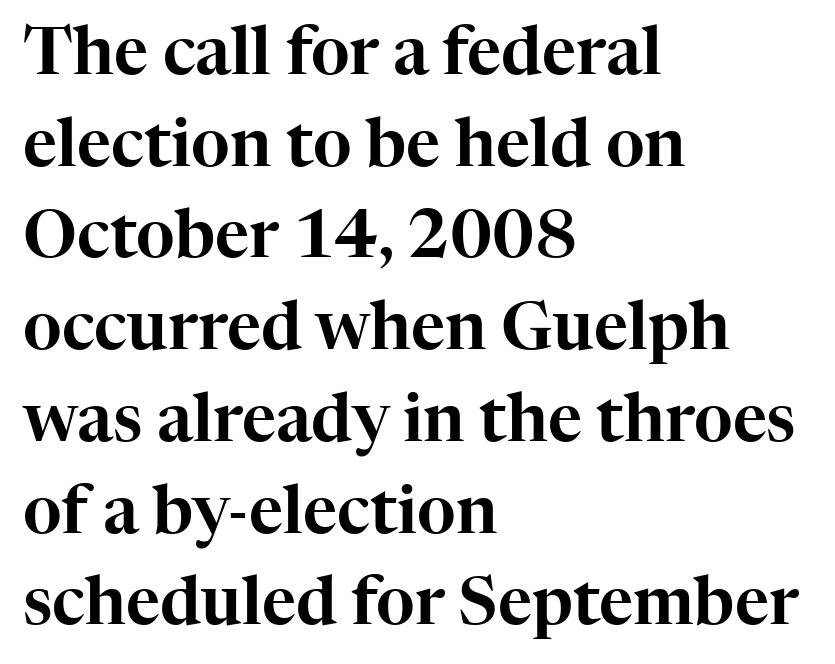
Varying glyph widths throughout — classic text-font behaviour. Style check: upright. Line starts are locked; line ends wander. The face used here is seriffed, in the tradition of book romans.
